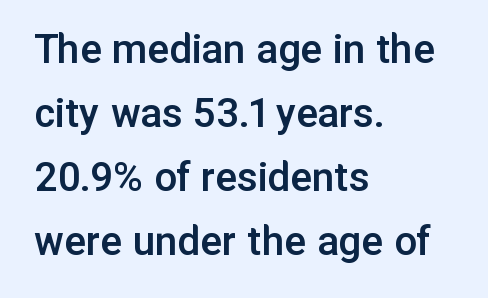
One glance says typical: line gaps are just what's usual. Between one letter and the next there's only the usual sliver of space. The passage shown is typeset with a sans-serif family. Characters remain perfectly vertical along every line.
